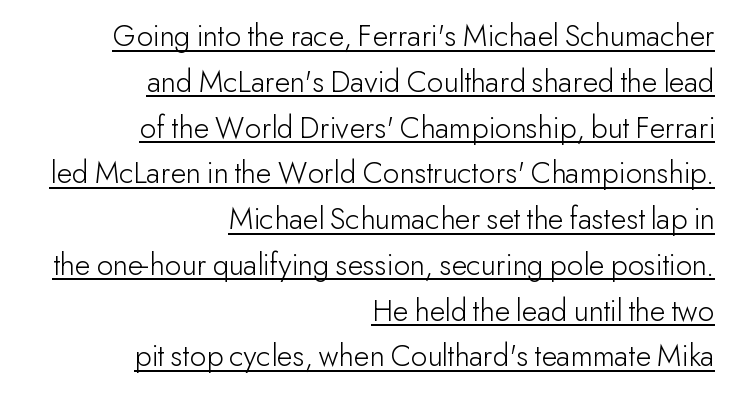
Examine the stroke ends and you'll find no serifs. Default kerning and tracking; the words read as compact shapes. The passage shown stacks its lines at a standard gap. Spacing verdict: proportional, widths tailored to each character. These lines stack with their right ends in a neat column.
